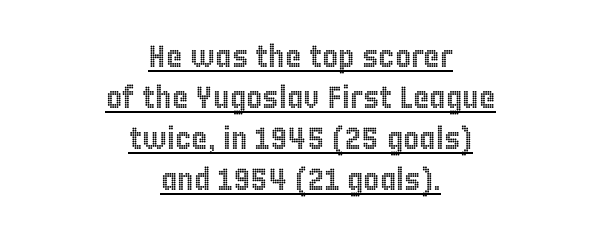
The image shows 31 px condensed type, upright; set centered, normal line spacing (1.32x), normal letter spacing, underlined; a large x-height.
